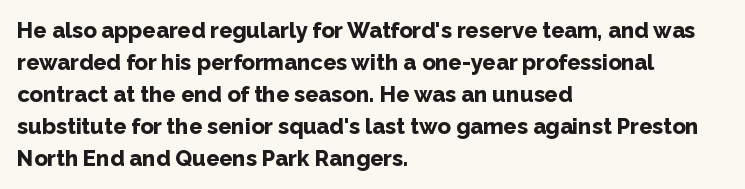
Students, observe: this is what conventionally led text looks like. Ascenders rise straight up at ninety degrees. Pretty heavy lettering here — definitely bold. The words here are not underlined.
